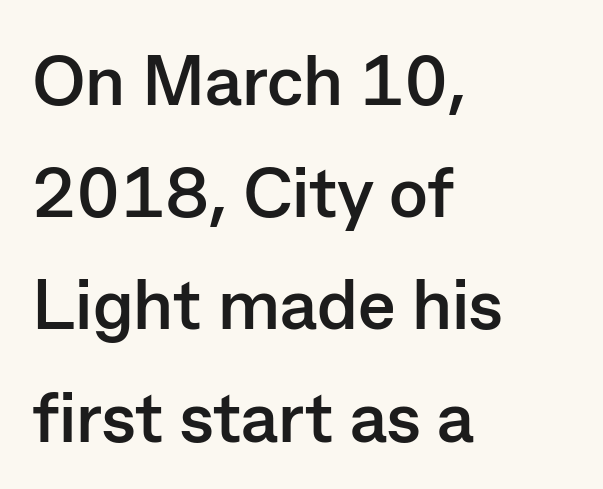
The image shows 71 px semibold sans-serif type, upright; set left-aligned, normal line spacing (1.58x), normal letter spacing, not underlined; low stroke contrast and a medium x-height.
